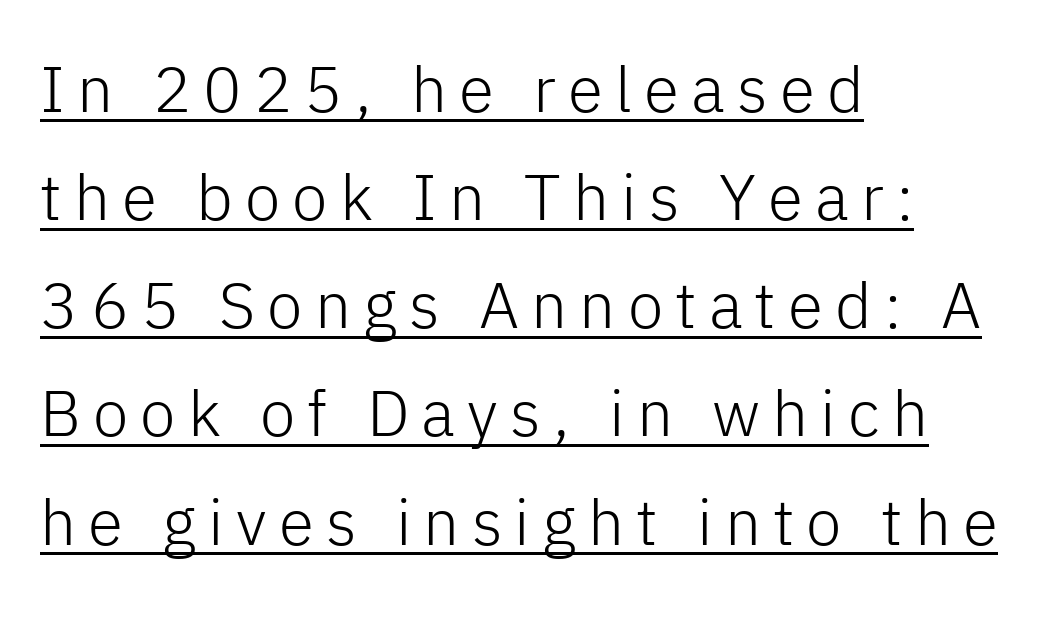
The vertical gap from one line to the next is medium. Decoration check: the copy is underlined. The lines are quadded left. The font's upright variant was chosen for this text. A light-to-regular cut is what we see here. These lines are rendered in a variable-pitch font.
